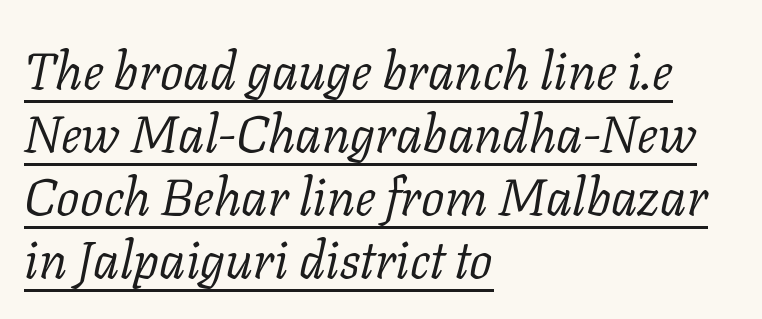
Q: Is the text bold? A: No.
Q: Is the text italic (slanted)? A: Yes, it leans right by about 11 degrees.
Q: Is the typeface a serif or a sans-serif typeface? A: Serif.
Q: Is the text underlined? A: Yes.
Q: How is the paragraph aligned? A: Left-aligned.
Q: Is the spacing between letters normal or unusually wide? A: Normal.
Q: Width (condensed, normal, or wide)? A: Normal.
Q: Stroke contrast? A: Low.
Q: x-height? A: Medium.
Q: Monospaced? A: No.
